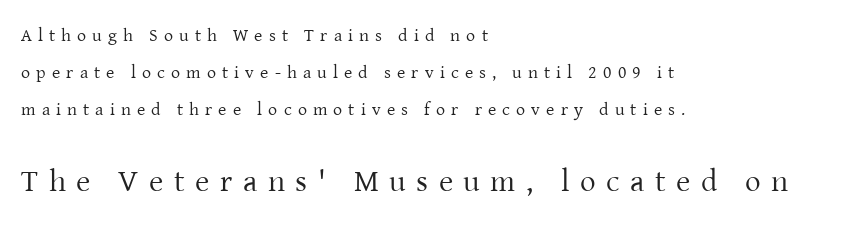
This sample uses an upright cut, with every glyph sitting square on the baseline. The face used here is proportionally spaced, like ordinary book or web type. A quiet, ordinary-to-light weight characterises the typeface. This rendering uses left alignment, leaving the right contour irregular. Note: serifs present on the glyphs.
